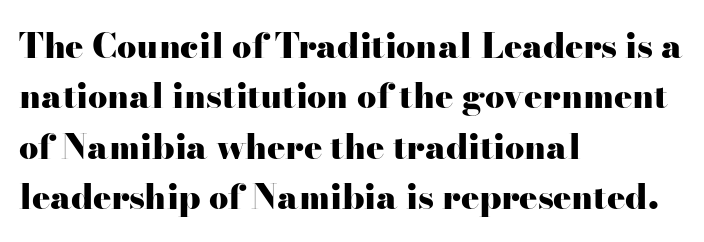
The font's upright variant was chosen for this text. As a designer I'd log this as weight 700, bold. Little horizontal feet cap the strokes, marking this as serif type. Clear beneath every line of the passage.
